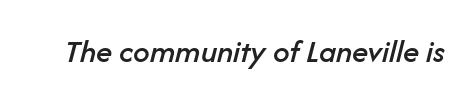
{"italic": "yes", "lean": "right", "slant_degrees": 14, "width": "normal", "stroke_contrast": "low", "x_height": "medium", "monospaced": "no", "underline": "no", "letter_spacing": "normal", "letter_spacing_em": 0.0, "glyph_px": 33}
